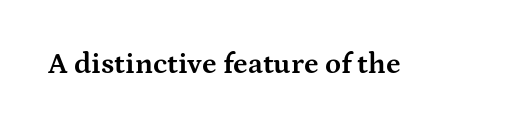
Ascenders rise straight up at ninety degrees. In terms of letterspacing, this is plain default setting. The font family rendered here belongs to the serif group. Its strokes are broad and dark, the hallmark of bold type. Underlining? Definitely not there. Think of a printed novel: that variable character pitch is what you see here.
